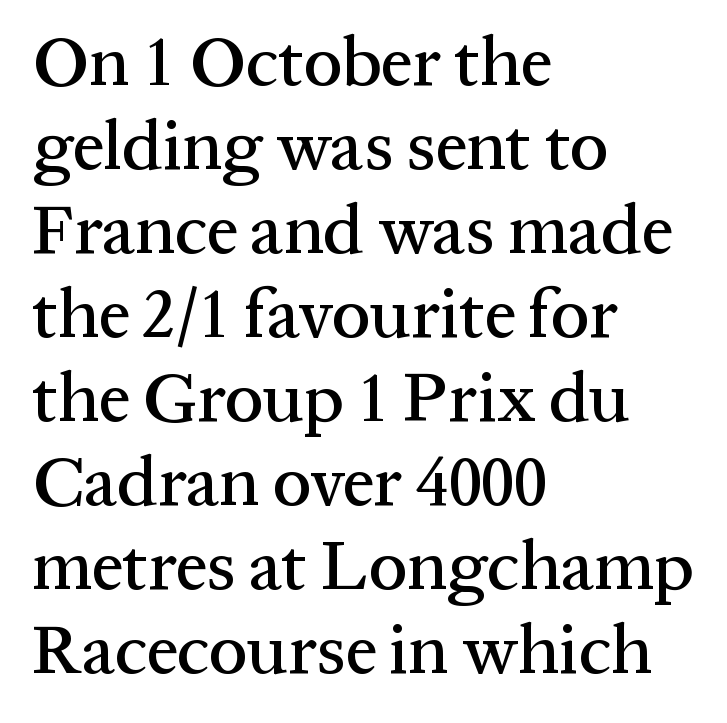
{"serif": "yes", "italic": "no", "width": "normal", "stroke_contrast": "medium", "x_height": "medium", "monospaced": "no", "underline": "no", "align": "left", "line_spacing_ratio": 1.2, "letter_spacing": "normal", "letter_spacing_em": 0.0, "glyph_px": 70}
